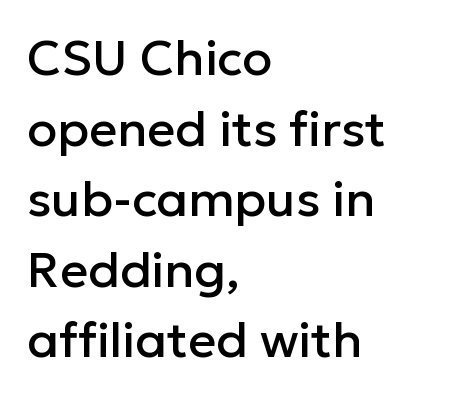
Q: Is the text italic (slanted)? A: No, it is upright.
Q: Is the typeface a serif or a sans-serif typeface? A: Sans-serif.
Q: Is the text underlined? A: No.
Q: How is the paragraph aligned? A: Left-aligned.
Q: Is the spacing between letters normal or unusually wide? A: Normal.
Q: Is the spacing between lines tight, normal or loose? A: Normal.
Q: Width (condensed, normal, or wide)? A: Normal.
Q: Stroke contrast? A: Low.
Q: x-height? A: Medium.
Q: Monospaced? A: No.
